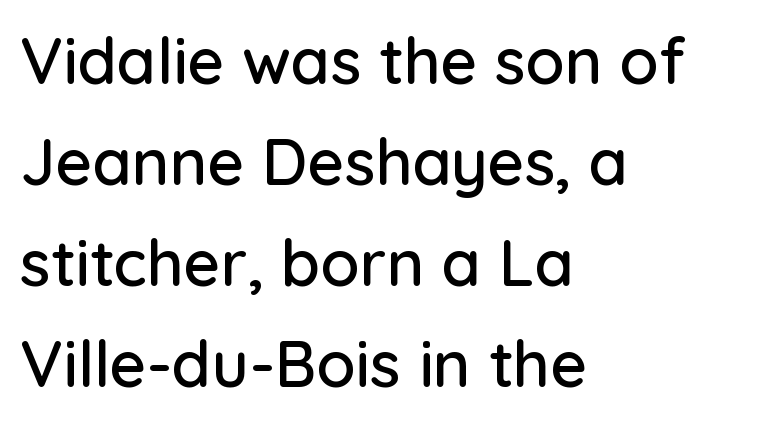
The image shows 64 px sans-serif type, upright; set left-aligned, normal line spacing (1.58x), normal letter spacing, not underlined; low stroke contrast and a medium x-height.
